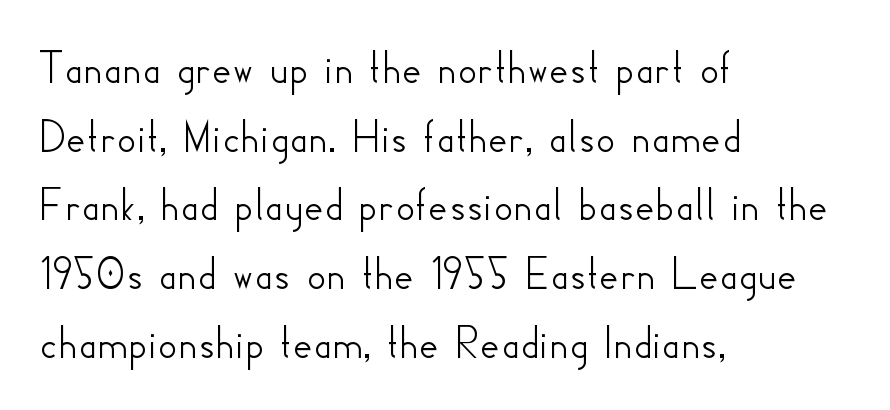
Q: Is the text italic (slanted)? A: No, it is upright.
Q: Is the typeface a serif or a sans-serif typeface? A: Sans-serif.
Q: Is the text underlined? A: No.
Q: How is the paragraph aligned? A: Left-aligned.
Q: Is the spacing between letters normal or unusually wide? A: Normal.
Q: Is the spacing between lines tight, normal or loose? A: Normal.
Q: Width (condensed, normal, or wide)? A: Normal.
Q: Stroke contrast? A: Low.
Q: x-height? A: Small.
Q: Monospaced? A: No.
